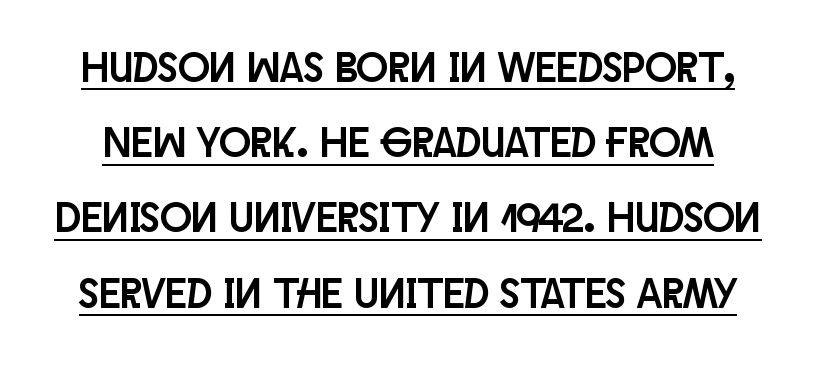
{"serif": "no", "italic": "no", "width": "condensed", "stroke_contrast": "low", "x_height": "large", "monospaced": "no", "underline": "yes", "line_spacing_ratio": 1.79, "letter_spacing": "normal", "letter_spacing_em": 0.0, "glyph_px": 42}
